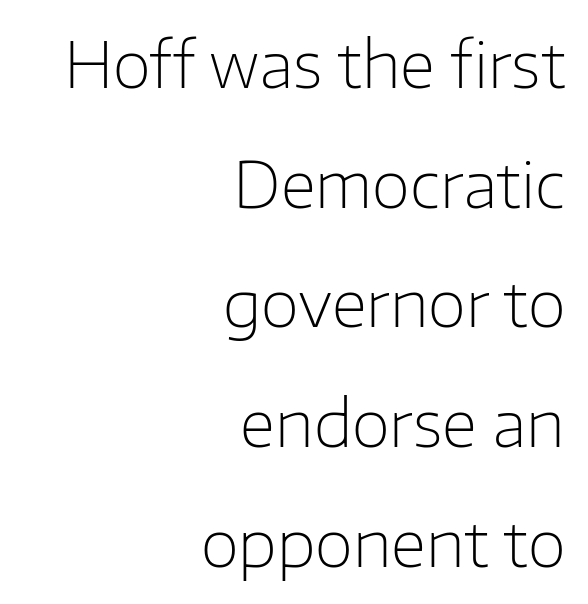
Note: no serifs on the glyphs. Is the stroke heavy? The answer is a plain regular-or-lighter. Italic: no, the glyphs are upright roman. The letterforms sit shoulder to shoulder at normal distance. The rendering uses natural spacing where letterforms have individual widths. Compared with typical paragraphs, the rows here are farther apart.
